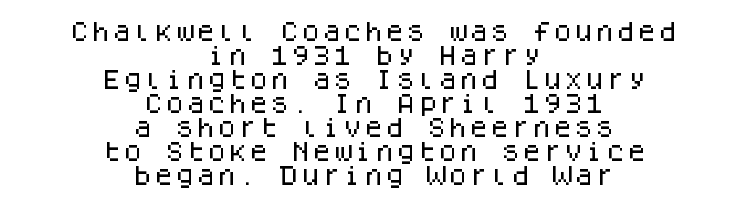
The image shows 21 px text type, upright; set centered, tight line spacing (1.14x), normal letter spacing, not underlined.
